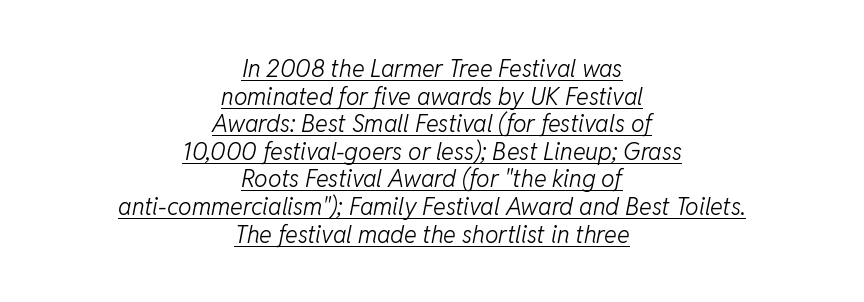
Q: Is the text bold? A: No.
Q: Is the text italic (slanted)? A: Yes, it leans right by about 11 degrees.
Q: Is the text underlined? A: Yes.
Q: How is the paragraph aligned? A: Centered.
Q: Is the spacing between letters normal or unusually wide? A: Normal.
Q: Is the spacing between lines tight, normal or loose? A: Tight.
